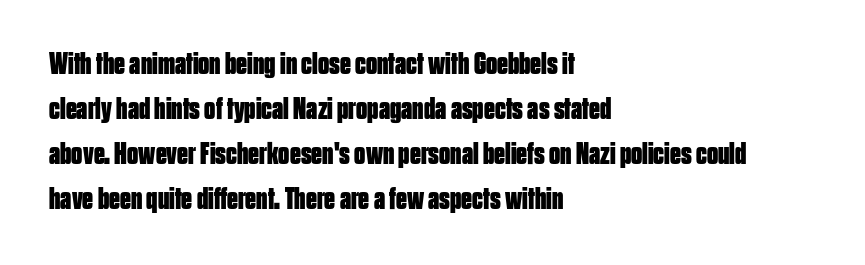
{"serif": "no", "italic": "no", "bold": "yes", "weight": "bold", "width": "condensed", "stroke_contrast": "low", "x_height": "large", "monospaced": "no", "underline": "no", "align": "left", "line_spacing": "normal", "line_spacing_ratio": 1.45, "letter_spacing": "normal", "letter_spacing_em": 0.0, "glyph_px": 31}
